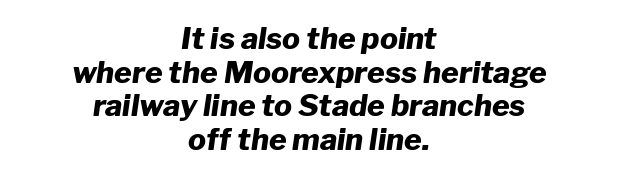
{"italic": "yes", "lean": "right", "slant_degrees": 8, "bold": "yes", "weight": "heavy", "width": "normal", "stroke_contrast": "low", "x_height": "medium", "monospaced": "no", "underline": "no", "align": "center", "line_spacing": "tight", "line_spacing_ratio": 1.12, "letter_spacing": "normal", "letter_spacing_em": 0.0, "glyph_px": 30}
